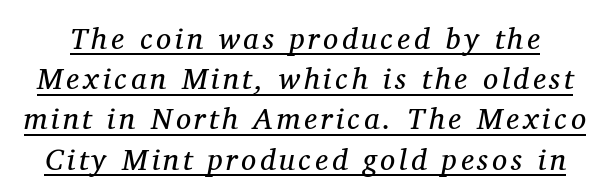
Q: Is the text bold? A: No.
Q: Is the text italic (slanted)? A: Yes, it leans right by about 11 degrees.
Q: Is the typeface a serif or a sans-serif typeface? A: Serif.
Q: Is the text underlined? A: Yes.
Q: Is the spacing between lines tight, normal or loose? A: Normal.
Q: Width (condensed, normal, or wide)? A: Normal.
Q: Stroke contrast? A: Medium.
Q: x-height? A: Medium.
Q: Monospaced? A: No.
